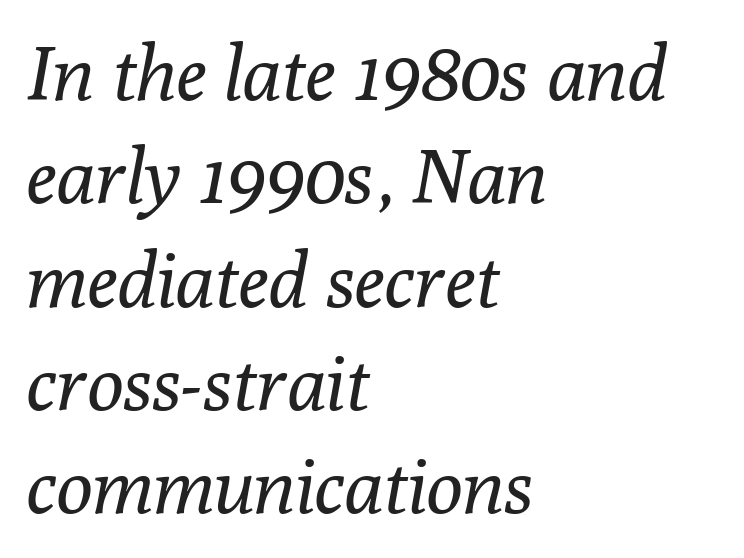
{"serif": "yes", "italic": "yes", "lean": "right", "slant_degrees": 10, "bold": "no", "weight": "regular", "width": "normal", "stroke_contrast": "low", "x_height": "medium", "monospaced": "no", "underline": "no", "align": "left", "line_spacing": "normal", "line_spacing_ratio": 1.36, "letter_spacing": "normal", "letter_spacing_em": 0.0, "glyph_px": 76}
